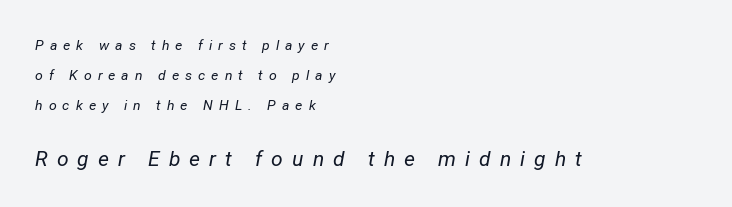
The image shows 21 px text type, italic (leaning right); set left-aligned, loose line spacing (2.16x), unusually wide letter spacing (+0.43 em), not underlined; the second (bottom) block is 1.5x larger.
